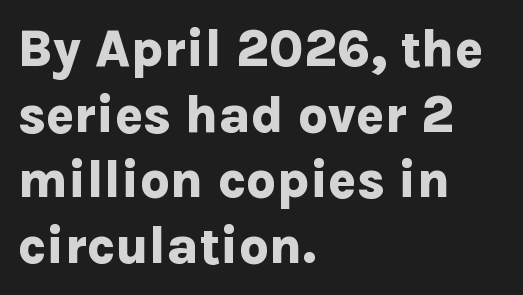
Spacing verdict: proportional, widths tailored to each character. The typesetting leans heavy: a genuine bold. The lines are quadded left. No feet cap the strokes, marking this as sans-serif type. Italic: no, the glyphs are upright roman. Honestly, the letter spacing is just normal — you wouldn't notice it.
